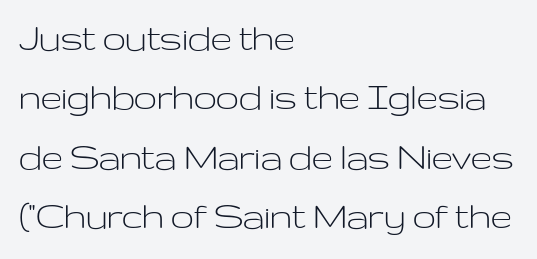
Italic? Not at all — the glyphs are vertical. Spacing verdict: proportional, widths tailored to each character. The weight tops out at a normal text grade. Typographically, this falls in the sans-serif category. Is the letter spacing exaggerated? No — it looks like the ordinary default. Plain, unruled lines of type.
